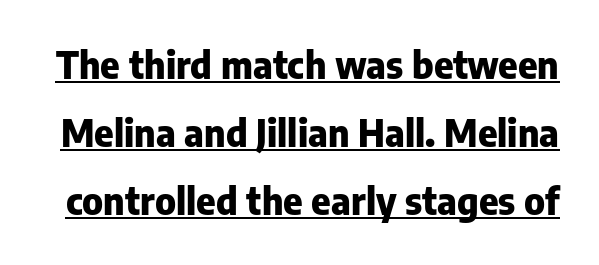
Examine the stroke ends and you'll find no serifs. Look at the stroke-to-counter ratio: heavy, a bold. These lines were composed using upright roman letters. Glance below the letters and you will spot a drawn line. The line texture is even and compact thanks to regular tracking.
